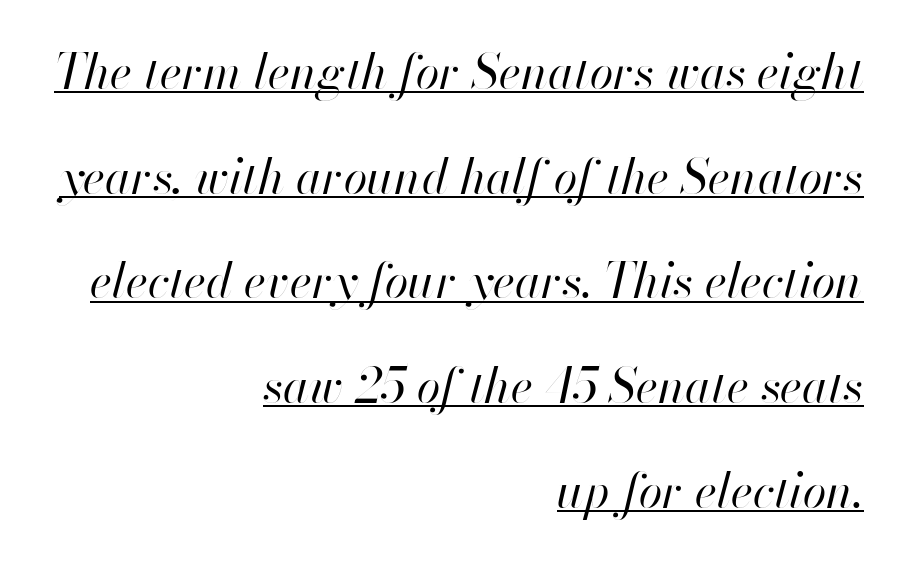
The image shows 48 px regular-weight type, italic (leaning right); set right-aligned, loose line spacing (2.18x), normal letter spacing, underlined; high stroke contrast and a small x-height.
